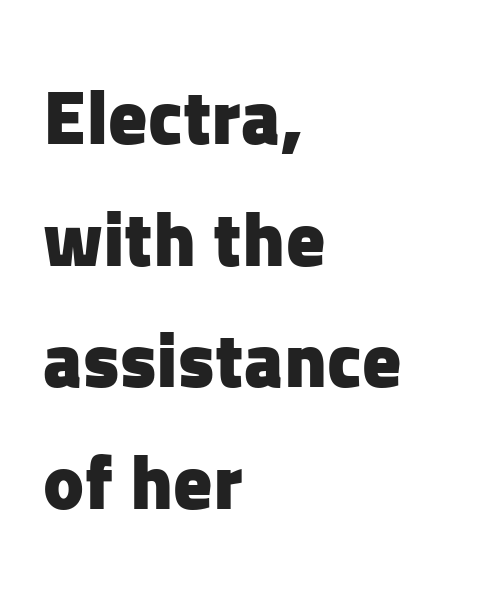
Q: Is the text bold? A: Yes.
Q: Is the text italic (slanted)? A: No, it is upright.
Q: Is the typeface a serif or a sans-serif typeface? A: Sans-serif.
Q: Is the text underlined? A: No.
Q: How is the paragraph aligned? A: Left-aligned.
Q: Is the spacing between letters normal or unusually wide? A: Normal.
Q: Is the spacing between lines tight, normal or loose? A: Normal.
Q: Width (condensed, normal, or wide)? A: Normal.
Q: Stroke contrast? A: Low.
Q: x-height? A: Medium.
Q: Monospaced? A: No.
